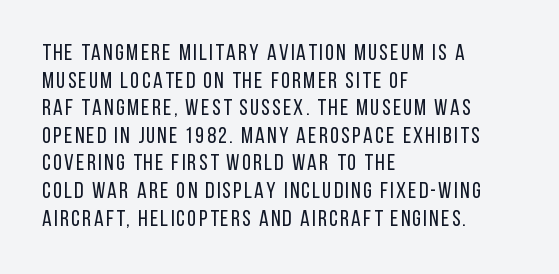
Designer's note — italics off, roman on. Compared with a centered layout, this one pins lines to the left instead. The font sits on the lighter half of the weight spectrum, regular included. Anything drawn beneath the words? Only blank space.
